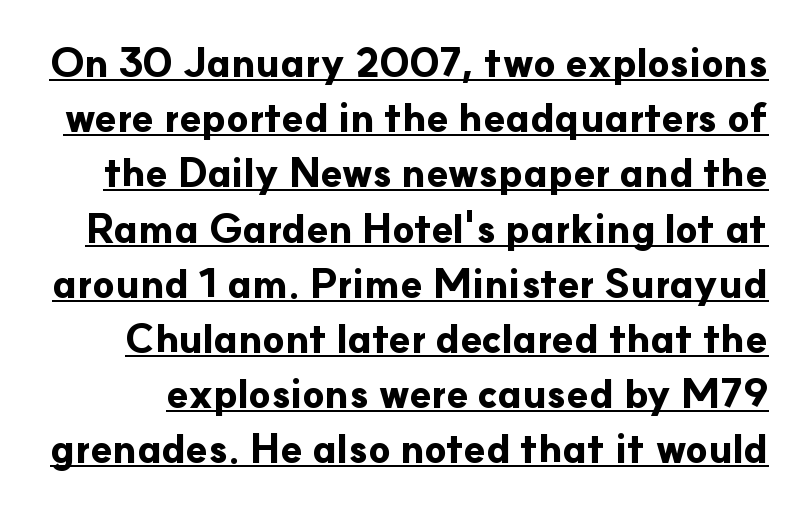
Q: Is the text bold? A: Yes.
Q: Is the text italic (slanted)? A: No, it is upright.
Q: Is the typeface a serif or a sans-serif typeface? A: Sans-serif.
Q: Is the text underlined? A: Yes.
Q: Is the spacing between letters normal or unusually wide? A: Normal.
Q: Is the spacing between lines tight, normal or loose? A: Normal.
Q: Width (condensed, normal, or wide)? A: Normal.
Q: Stroke contrast? A: Low.
Q: x-height? A: Small.
Q: Monospaced? A: No.
